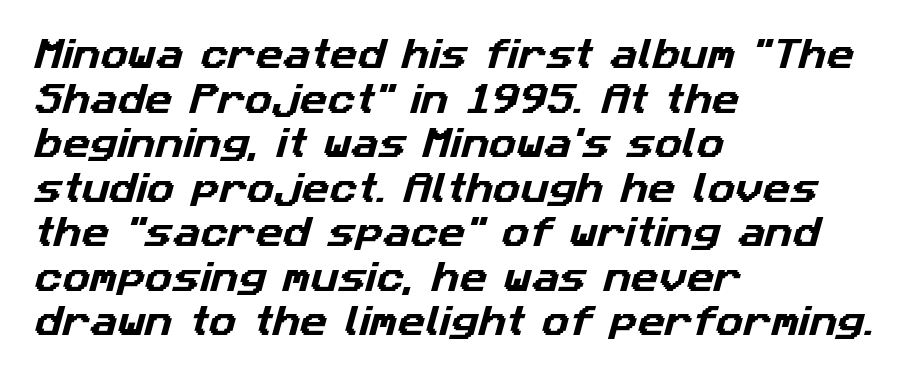
This sample is left-justified, so line endings fall wherever the words run out. A typesetter would label this face a sans. Glyph-to-glyph distance matches everyday printed text. The letters advance in unequal steps, a hallmark of proportional type.
